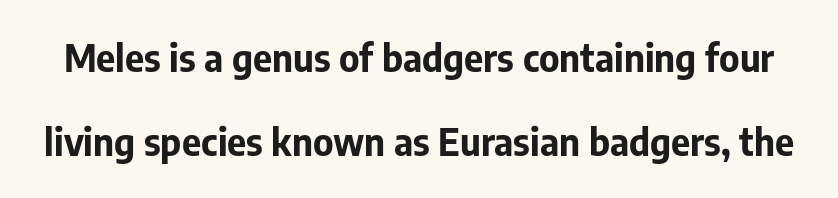
Q: Is the text bold? A: Yes.
Q: Is the text italic (slanted)? A: No, it is upright.
Q: Is the typeface a serif or a sans-serif typeface? A: Sans-serif.
Q: Is the text underlined? A: No.
Q: Is the spacing between letters normal or unusually wide? A: Normal.
Q: Is the spacing between lines tight, normal or loose? A: Loose.
Q: Width (condensed, normal, or wide)? A: Normal.
Q: Stroke contrast? A: Low.
Q: x-height? A: Medium.
Q: Monospaced? A: No.
